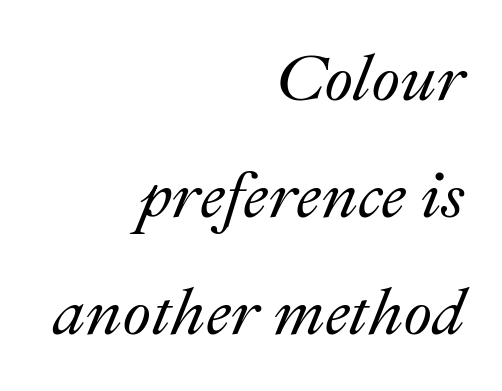
Q: Is the text italic (slanted)? A: Yes, it leans right by about 22 degrees.
Q: Is the text underlined? A: No.
Q: How is the paragraph aligned? A: Right-aligned.
Q: Is the spacing between letters normal or unusually wide? A: Normal.
Q: Width (condensed, normal, or wide)? A: Normal.
Q: Stroke contrast? A: Medium.
Q: x-height? A: Small.
Q: Monospaced? A: No.
